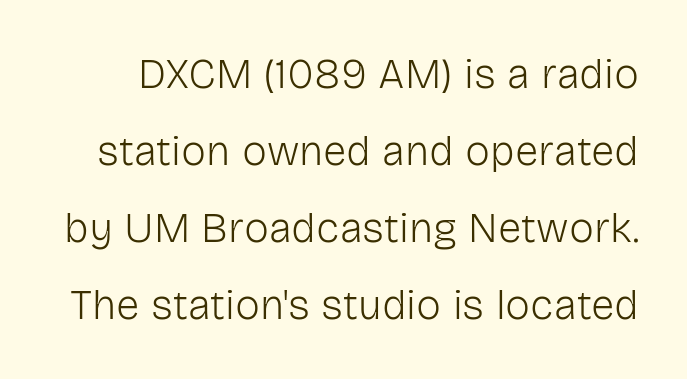
{"serif": "no", "italic": "no", "bold": "no", "weight": "light", "width": "normal", "stroke_contrast": "low", "x_height": "medium", "monospaced": "no", "underline": "no", "line_spacing_ratio": 1.83, "letter_spacing": "normal", "letter_spacing_em": 0.0, "glyph_px": 42}
